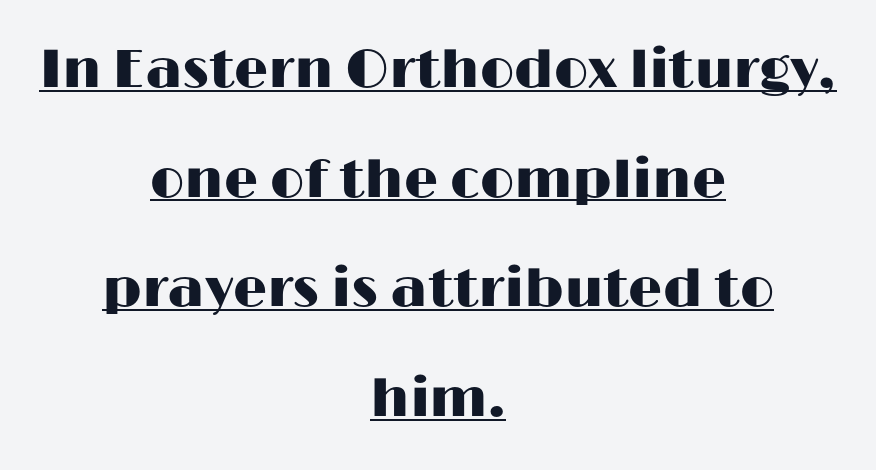
{"serif": "no", "italic": "no", "width": "wide", "stroke_contrast": "high", "x_height": "medium", "monospaced": "no", "underline": "yes", "align": "center", "line_spacing": "loose", "line_spacing_ratio": 2.03, "letter_spacing": "normal", "letter_spacing_em": 0.0, "glyph_px": 54}
